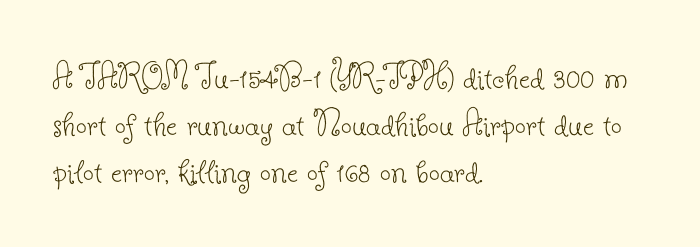
{"serif": "yes", "italic": "no", "bold": "no", "weight": "thin", "width": "normal", "stroke_contrast": "low", "x_height": "small", "monospaced": "no", "underline": "no", "align": "left", "line_spacing_ratio": 1.2, "letter_spacing": "normal", "letter_spacing_em": 0.0, "glyph_px": 39}
